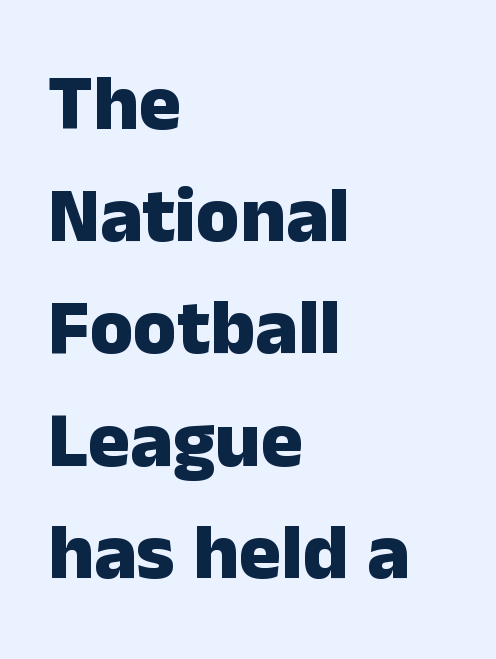
{"serif": "no", "italic": "no", "bold": "yes", "weight": "heavy", "width": "normal", "stroke_contrast": "low", "x_height": "medium", "monospaced": "no", "underline": "no", "align": "left", "line_spacing": "normal", "line_spacing_ratio": 1.42, "letter_spacing": "normal", "letter_spacing_em": 0.0, "glyph_px": 79}
